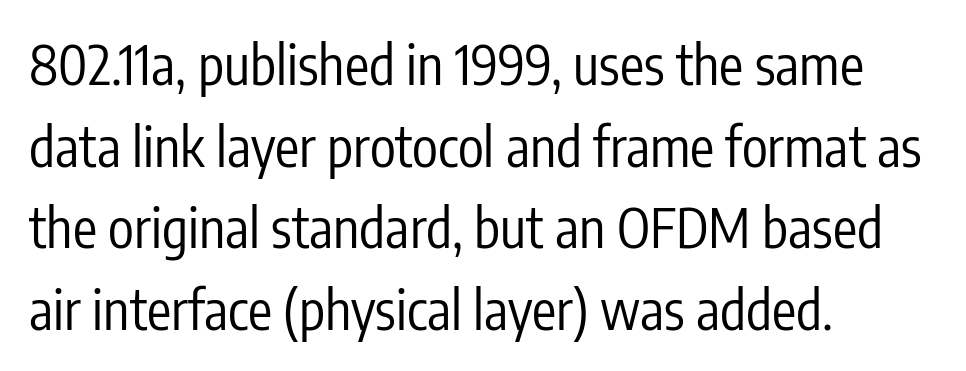
{"serif": "no", "italic": "no", "bold": "no", "weight": "regular", "width": "condensed", "stroke_contrast": "low", "x_height": "medium", "monospaced": "no", "underline": "no", "align": "left", "line_spacing": "normal", "line_spacing_ratio": 1.51, "letter_spacing": "normal", "letter_spacing_em": 0.0, "glyph_px": 54}
